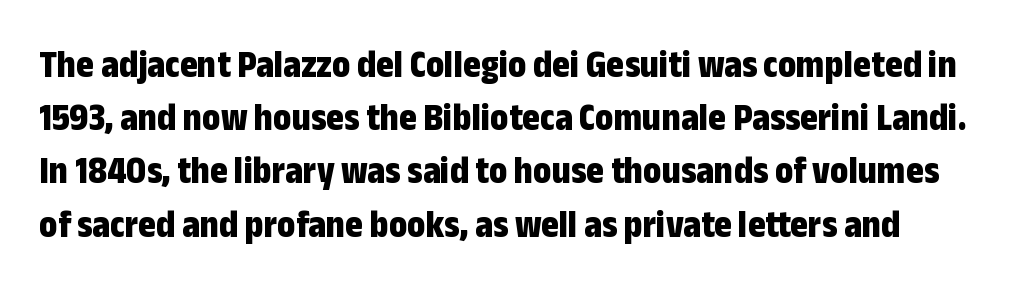
Q: Is the text bold? A: Yes.
Q: Is the text italic (slanted)? A: No, it is upright.
Q: Is the typeface a serif or a sans-serif typeface? A: Sans-serif.
Q: Is the text underlined? A: No.
Q: Is the spacing between letters normal or unusually wide? A: Normal.
Q: Is the spacing between lines tight, normal or loose? A: Normal.
Q: Width (condensed, normal, or wide)? A: Condensed.
Q: Stroke contrast? A: Low.
Q: x-height? A: Medium.
Q: Monospaced? A: No.
